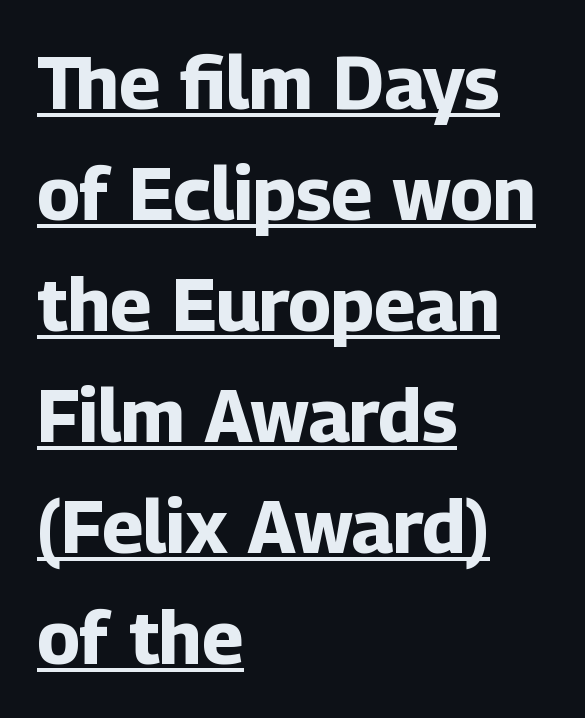
{"serif": "no", "italic": "no", "bold": "yes", "weight": "bold", "width": "normal", "stroke_contrast": "low", "x_height": "medium", "monospaced": "no", "underline": "yes", "align": "left", "line_spacing": "normal", "line_spacing_ratio": 1.5, "letter_spacing": "normal", "letter_spacing_em": 0.0, "glyph_px": 74}
